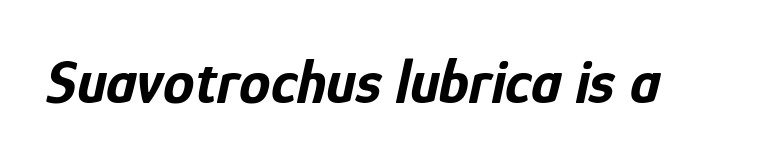
The whole block is typeset with a tilt. This is heavy type, rendered in bold. This rendering leaves character spacing at its baseline value. Anything drawn beneath the words? Only blank space. Looks like regular typesetting: each glyph gets only the width it needs.
